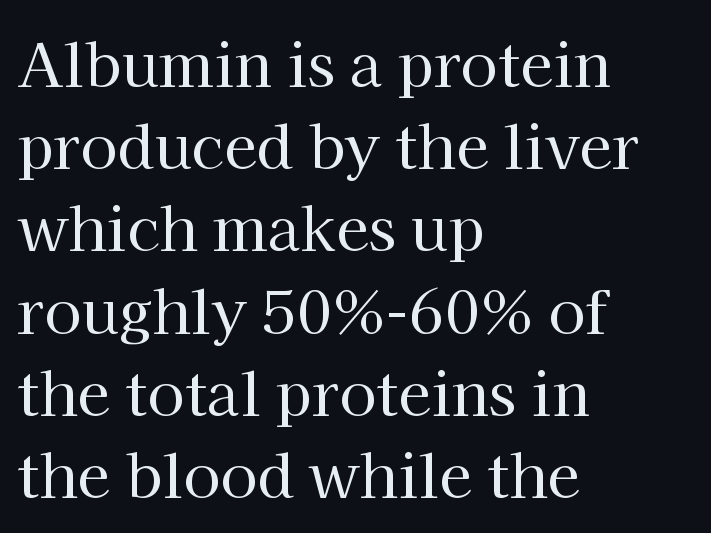
The image shows 60 px regular-weight serif type, upright; set left-aligned, normal line spacing (1.37x), normal letter spacing, not underlined; high stroke contrast and a medium x-height.
